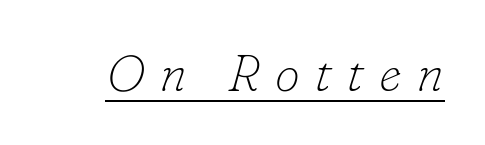
Q: Is the text bold? A: No.
Q: Is the text italic (slanted)? A: Yes, it leans right by about 16 degrees.
Q: Is the typeface a serif or a sans-serif typeface? A: Serif.
Q: Is the text underlined? A: Yes.
Q: Is the spacing between letters normal or unusually wide? A: Unusually wide.
Q: Width (condensed, normal, or wide)? A: Normal.
Q: Stroke contrast? A: Low.
Q: x-height? A: Small.
Q: Monospaced? A: No.
